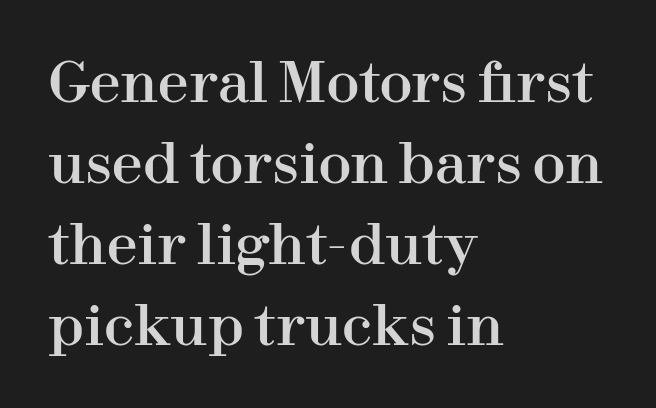
{"serif": "yes", "italic": "no", "width": "normal", "stroke_contrast": "high", "x_height": "medium", "monospaced": "no", "underline": "no", "align": "left", "line_spacing": "normal", "line_spacing_ratio": 1.47, "letter_spacing": "normal", "letter_spacing_em": 0.0, "glyph_px": 55}
